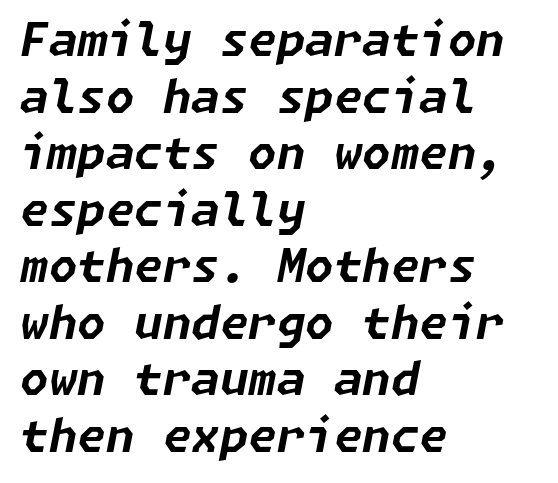
The zone under the glyphs is completely vacant. Stroke thickness is high; the sample reads as a true bold. Compared with a centered layout, this one pins lines to the left instead. Quick note: italic. No extra tracking has been applied to these lines.
